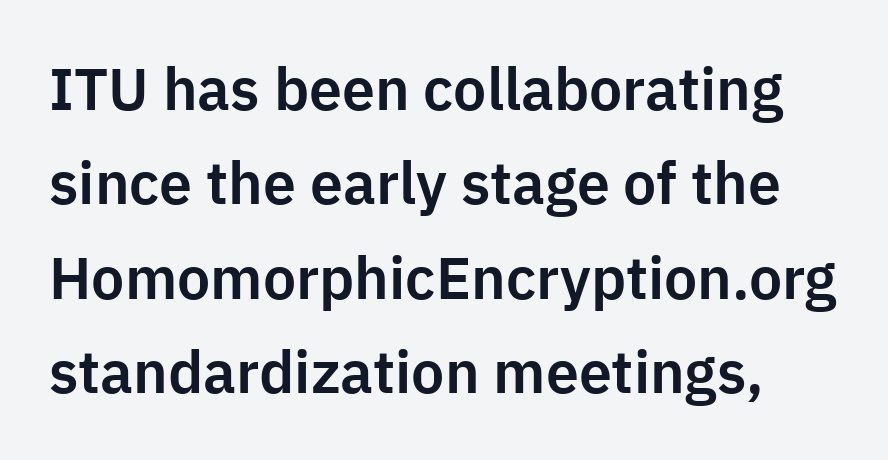
Do the letters lean? They stand straight. The glyphs in this specimen are sans serif. Any mark beneath the type? The region is blank. Each letter keeps its own natural width here, so spacing adapts to shape. Notice how descenders clear the ascenders below comfortably — that's standard leading. The letterforms sit shoulder to shoulder at normal distance.
